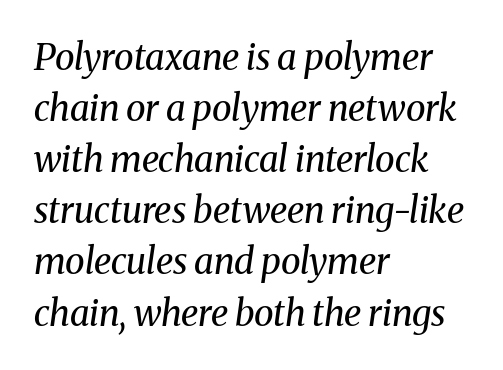
{"serif": "yes", "italic": "yes", "lean": "right", "slant_degrees": 8, "bold": "no", "weight": "regular", "width": "normal", "stroke_contrast": "medium", "x_height": "medium", "monospaced": "no", "underline": "no", "align": "left", "line_spacing": "normal", "line_spacing_ratio": 1.42, "letter_spacing": "normal", "letter_spacing_em": 0.0, "glyph_px": 36}
